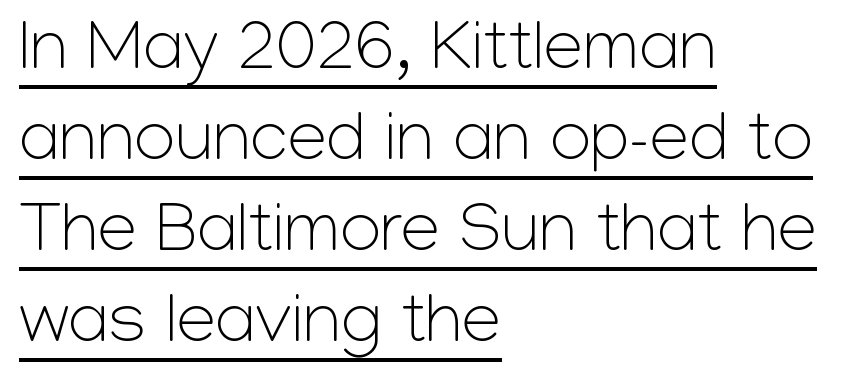
The setting favours the left margin, as ordinary paragraphs usually do. To sum up the face: it is a sans, with no serifs. Spacing verdict: proportional, widths tailored to each character. Is this a heavy cut? Hardly; it is regular or lighter.
